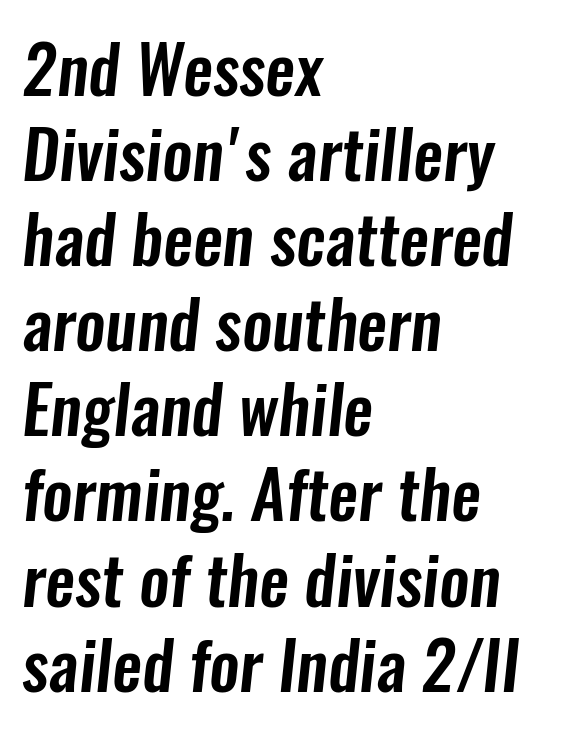
The image shows 67 px condensed sans-serif type; set left-aligned, normal line spacing (1.27x), normal letter spacing, not underlined; low stroke contrast and a medium x-height.
